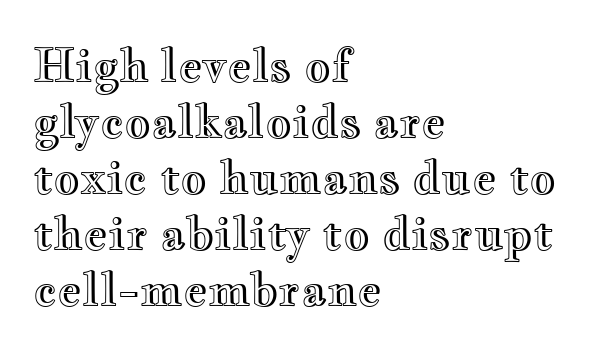
Q: Is the text italic (slanted)? A: No, it is upright.
Q: Is the text underlined? A: No.
Q: How is the paragraph aligned? A: Left-aligned.
Q: Is the spacing between letters normal or unusually wide? A: Normal.
Q: Width (condensed, normal, or wide)? A: Wide.
Q: x-height? A: Small.
Q: Monospaced? A: No.
